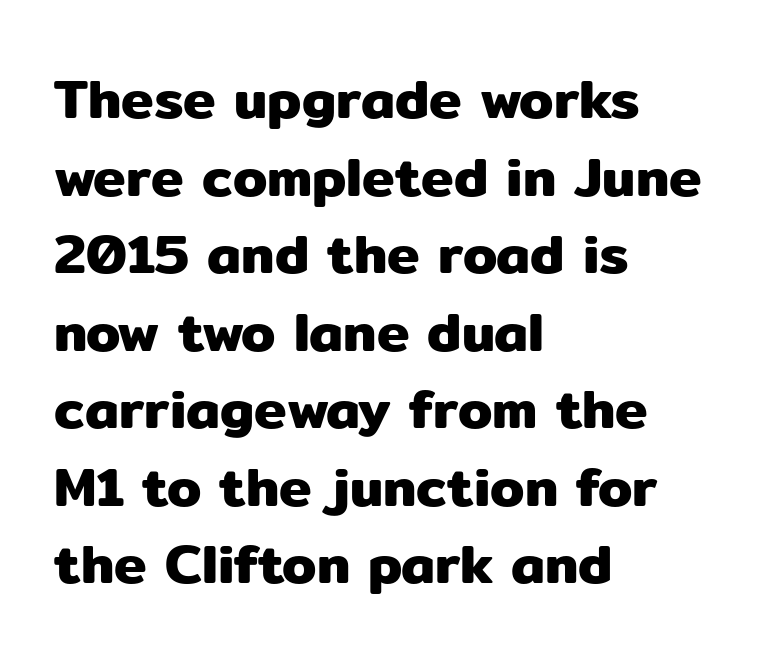
A clean baseline with only descenders dipping below it. Compared with typical body copy, the letter spacing here is the same. What's the leading like? Ordinary, nothing unusual. Proportional: the letters do not fall into vertical columns. The paragraph has a hard left edge and a soft right edge.
